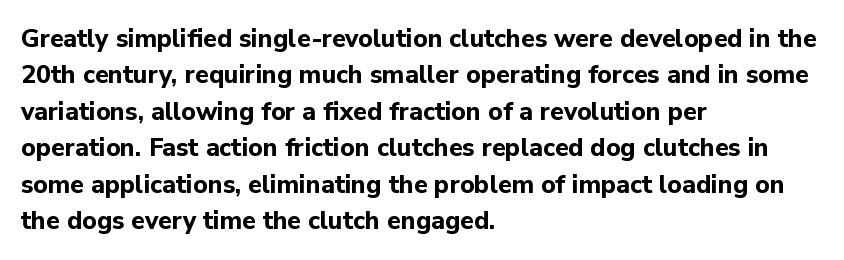
{"italic": "no", "bold": "yes", "underline": "no", "align": "left", "line_spacing": "normal", "line_spacing_ratio": 1.46, "letter_spacing": "normal", "letter_spacing_em": 0.0, "glyph_px": 25}
